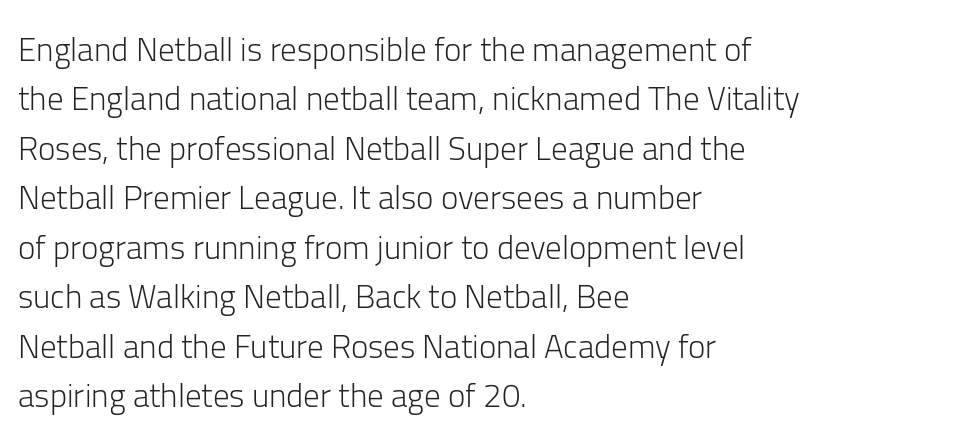
Q: Is the text bold? A: No.
Q: Is the text italic (slanted)? A: No, it is upright.
Q: Is the typeface a serif or a sans-serif typeface? A: Sans-serif.
Q: Is the text underlined? A: No.
Q: How is the paragraph aligned? A: Left-aligned.
Q: Is the spacing between letters normal or unusually wide? A: Normal.
Q: Is the spacing between lines tight, normal or loose? A: Normal.
Q: Width (condensed, normal, or wide)? A: Normal.
Q: Stroke contrast? A: Low.
Q: x-height? A: Medium.
Q: Monospaced? A: No.
